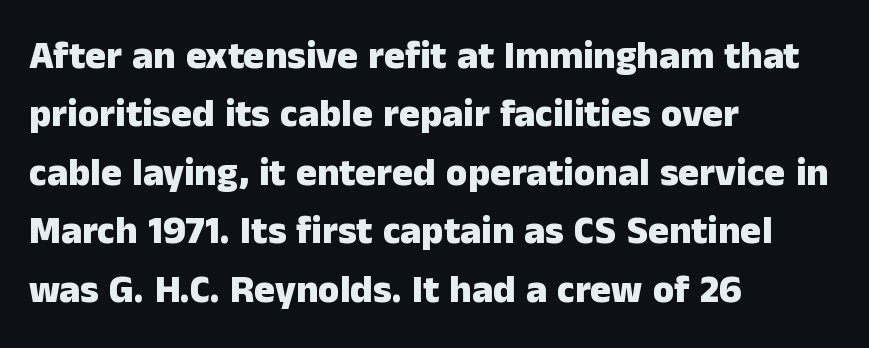
The image shows 39 px heavy sans-serif type, upright; set left-aligned, normal line spacing (1.5x), normal letter spacing, not underlined; low stroke contrast and a medium x-height.
